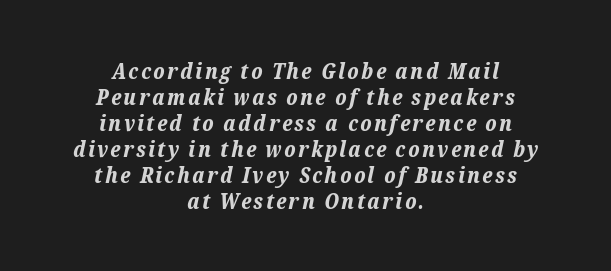
Check the space under the baseline: it is left empty. Designer's note — italics engaged. Where is the straight margin? There isn't one; the lines are centered. Set as a true bold cut, around the 700 mark.
